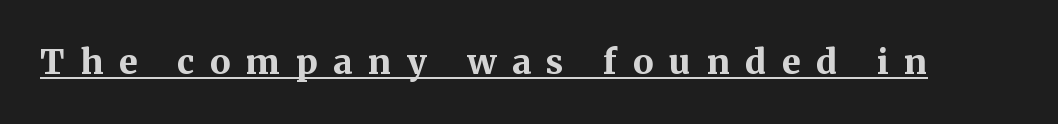
Typographically, this falls in the serif category. Typographic density is high because the face is bold. These lines are rendered in a variable-pitch font. Italic: no, the glyphs are upright roman. Tracking here is generous; glyphs stand well apart from one another.
